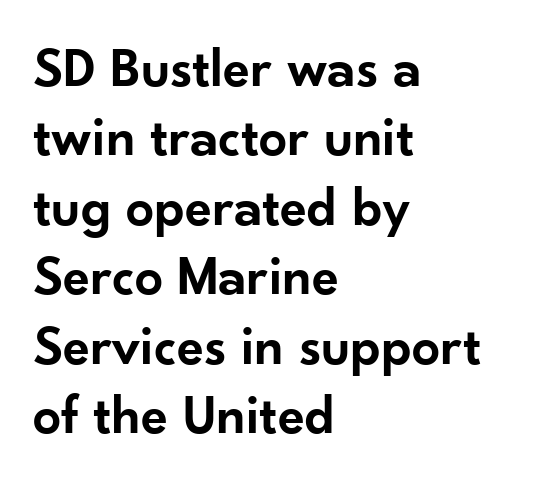
Lines of text with bare space underneath. The face used here is a sans, in the tradition of grotesques and geometrics. Line starts are locked; line ends wander. Letter spacing: default. As a designer I'd log this as weight 600, semibold.
